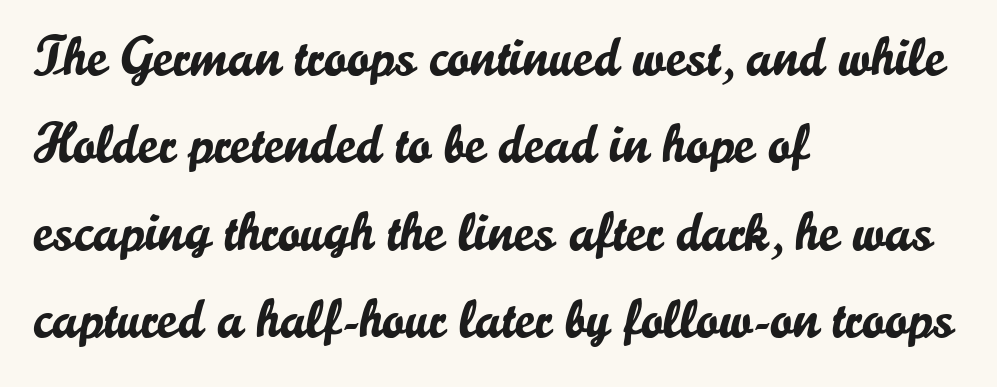
{"serif": "no", "width": "normal", "stroke_contrast": "low", "x_height": "small", "monospaced": "no", "underline": "no", "align": "left", "line_spacing": "normal", "line_spacing_ratio": 1.59, "letter_spacing": "normal", "letter_spacing_em": 0.0, "glyph_px": 55}
